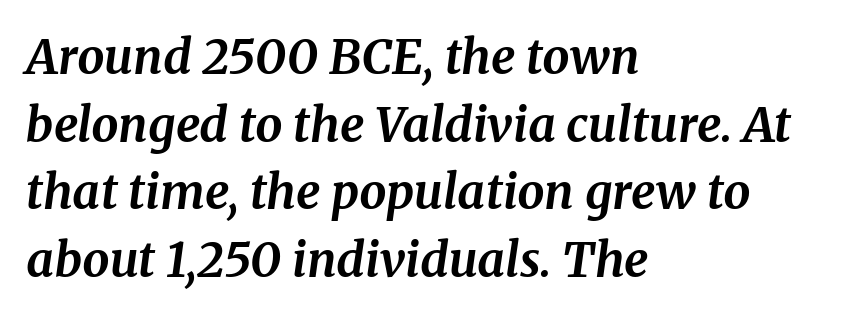
The specimen reads as italic at a glance. As a designer I'd log this as weight 700, bold. Every row of glyphs begins at an identical x-position on the left. Nobody touched the tracking dial on this one. In terms of letterform style, serifs are clearly present.
